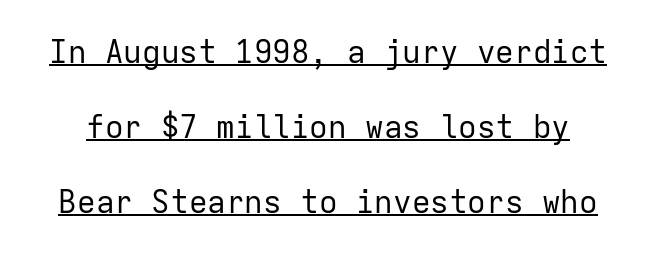
It's the straight-up-and-down kind of type. Rows of type keep a wide berth in the vertical direction. A typesetter would call this monospace, since all characters share one set width. Weight: regular or lighter.
